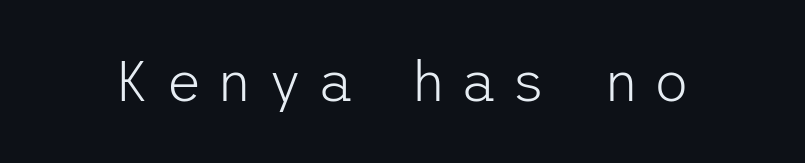
Q: Is the text bold? A: No.
Q: Is the text italic (slanted)? A: No, it is upright.
Q: Is the typeface a serif or a sans-serif typeface? A: Sans-serif.
Q: Is the text underlined? A: No.
Q: Is the spacing between letters normal or unusually wide? A: Unusually wide.
Q: Width (condensed, normal, or wide)? A: Normal.
Q: Stroke contrast? A: Low.
Q: x-height? A: Medium.
